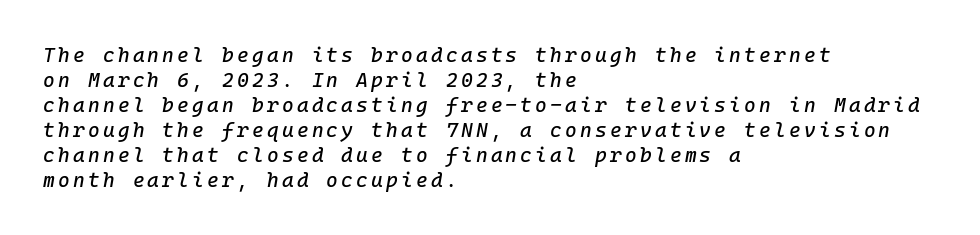
Q: Is the text italic (slanted)? A: Yes, it leans right by about 10 degrees.
Q: Is the text underlined? A: No.
Q: How is the paragraph aligned? A: Left-aligned.
Q: Is the spacing between lines tight, normal or loose? A: Normal.
